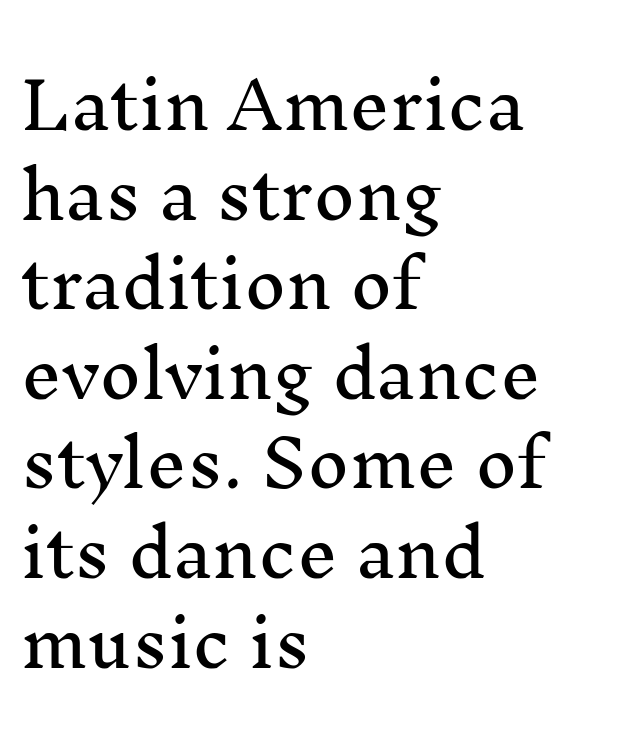
Compared with typical paragraphs, the rows here are spaced about the same. These lines stack with their left ends in a neat column. No word sits above an underline. Vertical strokes here are truly vertical. Students, note that the glyphs here touch the page at normal intervals. Is this a fixed-width face? No — the glyphs have proportional, varying widths.
